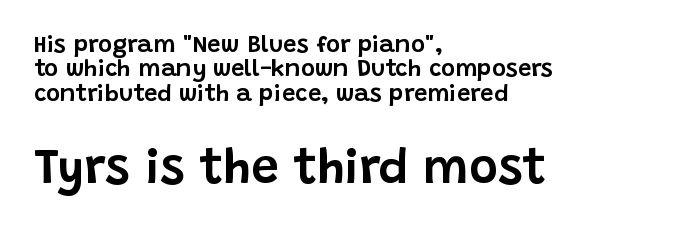
Stroke terminals: plain, sans-serif. If you measured baseline to baseline, you'd find a short distance. Honestly, there is no underline to notice here at all. Note the varied advance widths — an 'i' is clearly narrower than an 'm'. You can tell it's not italic because the verticals are truly vertical. These two chunks differ in scale, with the bottom chunk taking the larger measure.
